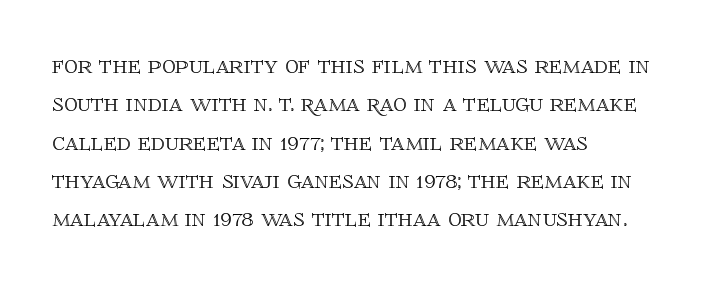
The image shows 27 px text type, upright; set left-aligned, normal line spacing (1.42x), normal letter spacing, not underlined.
